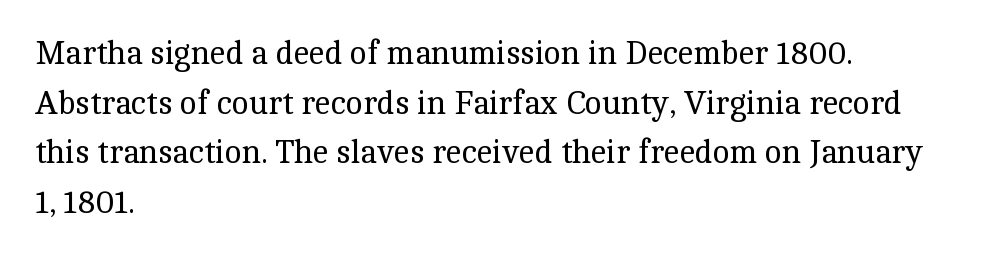
{"serif": "yes", "italic": "no", "bold": "no", "weight": "regular", "width": "normal", "x_height": "medium", "monospaced": "no", "underline": "no", "align": "left", "line_spacing": "normal", "line_spacing_ratio": 1.55, "letter_spacing": "normal", "letter_spacing_em": 0.0, "glyph_px": 32}
